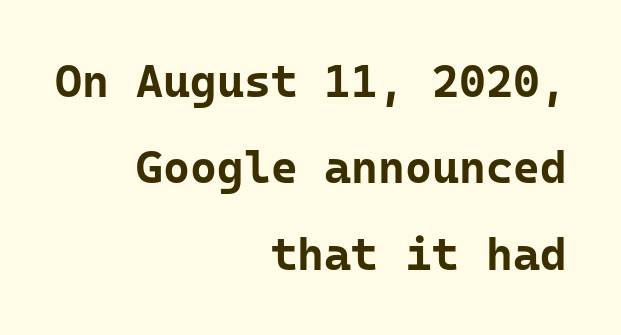
The image shows 46 px bold sans-serif type, upright, monospaced; set right-aligned, line spacing 1.88x, normal letter spacing, not underlined; low stroke contrast and a medium x-height.
